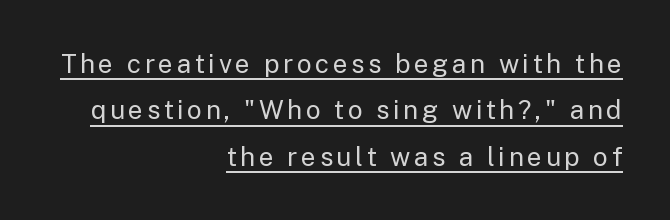
Underlining? Definitely there. The letters stand upright; this is a roman face. Weight: not bold — regular or lighter. Horizontal alignment here is rightward, an uncommon choice for prose.
